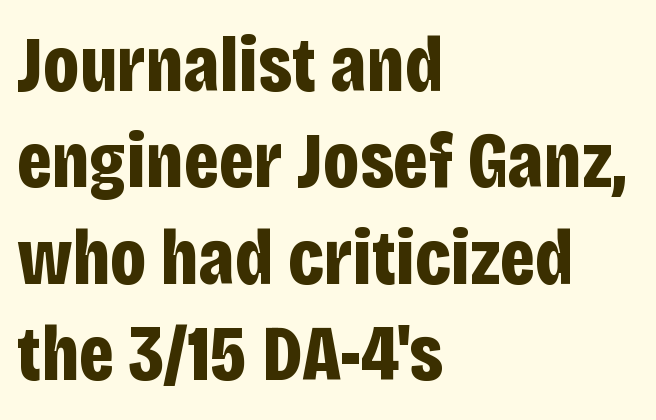
The image shows 79 px bold, condensed sans-serif type, upright; set left-aligned, line spacing 1.22x, normal letter spacing, not underlined; low stroke contrast and a large x-height.
